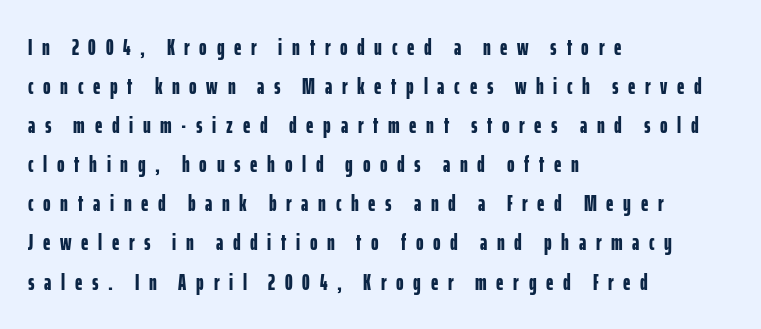
The image shows 23 px bold type, upright; set left-aligned, normal line spacing (1.7x), unusually wide letter spacing (+0.42 em), not underlined.
